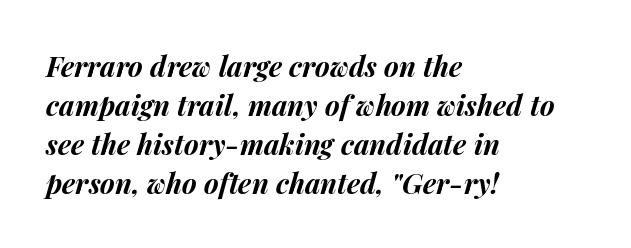
{"italic": "yes", "lean": "right", "slant_degrees": 14, "bold": "yes", "weight": "bold", "width": "normal", "stroke_contrast": "medium", "x_height": "medium", "monospaced": "no", "underline": "no", "align": "left", "line_spacing": "normal", "line_spacing_ratio": 1.39, "letter_spacing": "normal", "letter_spacing_em": 0.0, "glyph_px": 28}
